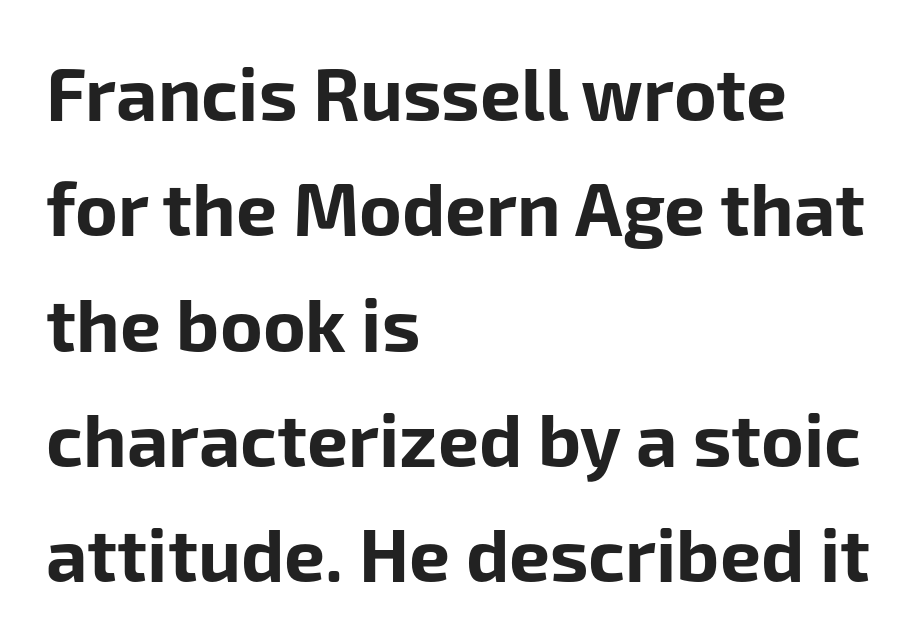
Notice how descenders clear the ascenders below comfortably — that's standard leading. Spacing verdict: proportional, widths tailored to each character. Serifs: no, the terminals of the letterforms are clean. You'd pick this weight for a headline — it's a proper bold.
